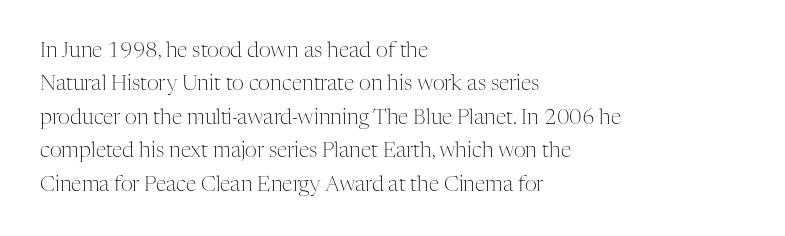
Q: Is the text bold? A: No.
Q: Is the text italic (slanted)? A: No, it is upright.
Q: Is the text underlined? A: No.
Q: How is the paragraph aligned? A: Left-aligned.
Q: Is the spacing between letters normal or unusually wide? A: Normal.
Q: Is the spacing between lines tight, normal or loose? A: Normal.
